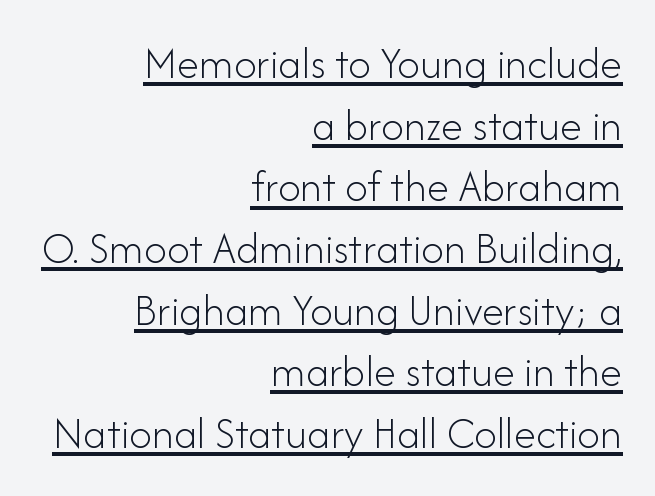
The image shows 45 px light sans-serif type, upright; set right-aligned, normal line spacing (1.37x), normal letter spacing, underlined; low stroke contrast and a small x-height.
